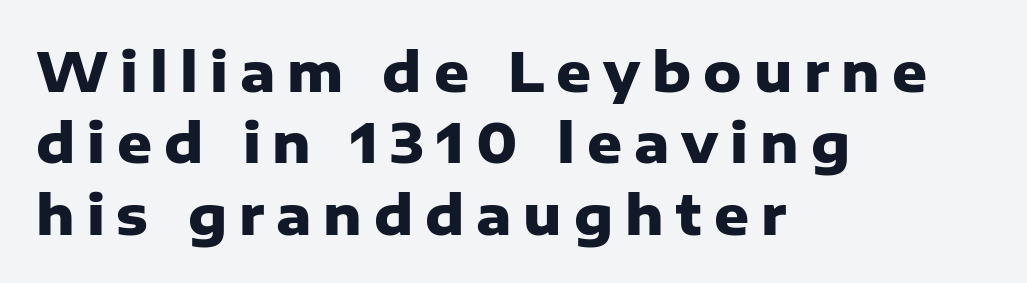
The image shows 54 px heavy sans-serif type, upright; set left-aligned, normal line spacing (1.32x), unusually wide letter spacing (+0.22 em), not underlined; low stroke contrast and a medium x-height.
